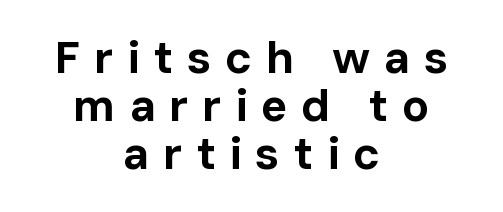
Q: Is the text bold? A: Yes.
Q: Is the text italic (slanted)? A: No, it is upright.
Q: Is the typeface a serif or a sans-serif typeface? A: Sans-serif.
Q: Is the text underlined? A: No.
Q: How is the paragraph aligned? A: Centered.
Q: Is the spacing between letters normal or unusually wide? A: Unusually wide.
Q: Is the spacing between lines tight, normal or loose? A: Tight.
Q: Width (condensed, normal, or wide)? A: Normal.
Q: Stroke contrast? A: Low.
Q: x-height? A: Medium.
Q: Monospaced? A: No.
